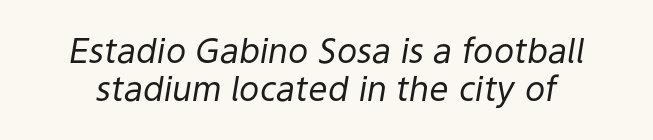
Weight: in the light-to-regular range. No extra tracking has been applied to these lines. The rendering uses natural spacing where letterforms have individual widths. Does the lettering tilt? It does — this is italic. Underline: absent.
